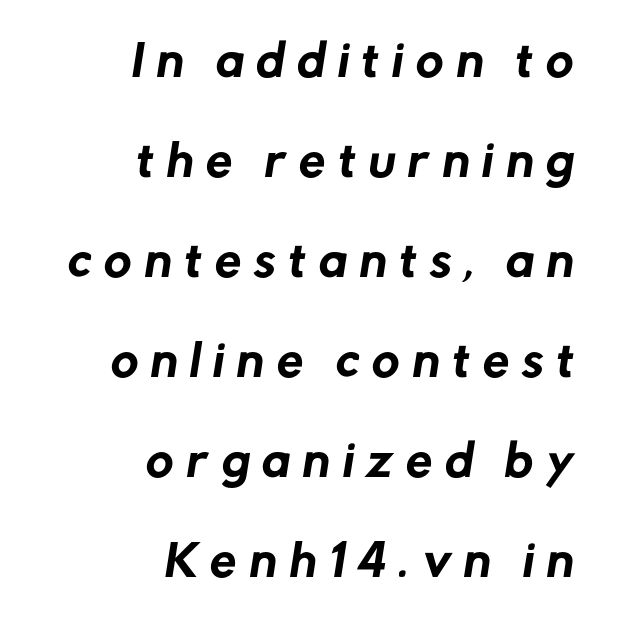
Q: Is the typeface a serif or a sans-serif typeface? A: Sans-serif.
Q: Is the text underlined? A: No.
Q: How is the paragraph aligned? A: Right-aligned.
Q: Is the spacing between letters normal or unusually wide? A: Unusually wide.
Q: Is the spacing between lines tight, normal or loose? A: Loose.
Q: Width (condensed, normal, or wide)? A: Normal.
Q: Stroke contrast? A: Low.
Q: x-height? A: Medium.
Q: Monospaced? A: No.
